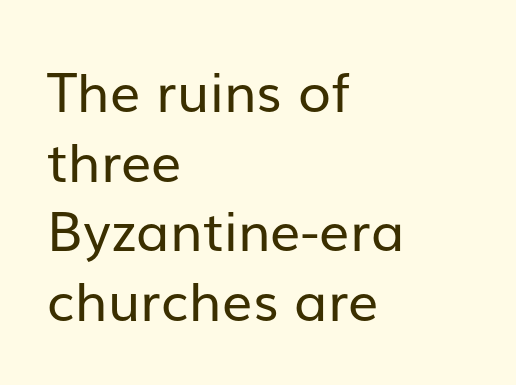
The designer went with a sans here, leaving each stem footless. Glance below the letters and you will spot only blank space. Weight: not bold — regular or lighter. Interline gaps are of average width in this sample.
